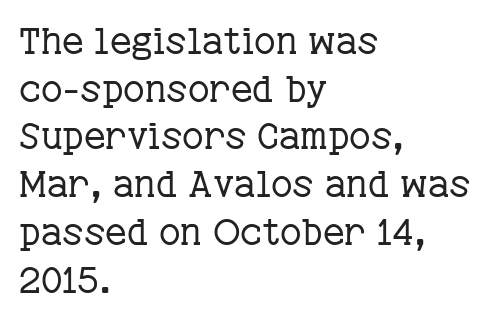
{"serif": "yes", "italic": "no", "bold": "no", "weight": "regular", "width": "normal", "stroke_contrast": "low", "x_height": "medium", "monospaced": "no", "underline": "no", "align": "left", "line_spacing": "normal", "line_spacing_ratio": 1.29, "letter_spacing": "normal", "letter_spacing_em": 0.0, "glyph_px": 37}
